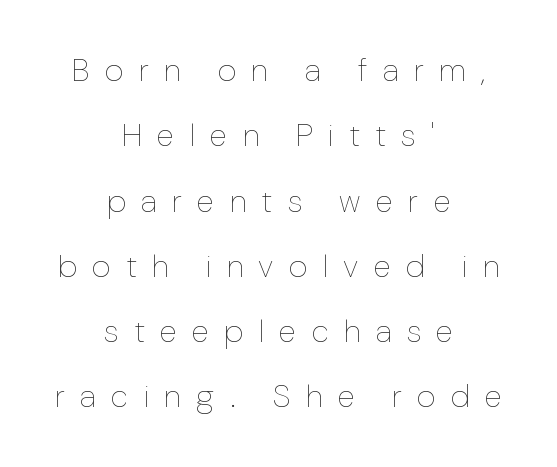
The image shows 32 px thin type, upright; set centered, loose line spacing (2.04x), unusually wide letter spacing (+0.48 em), not underlined; low stroke contrast and a medium x-height.
